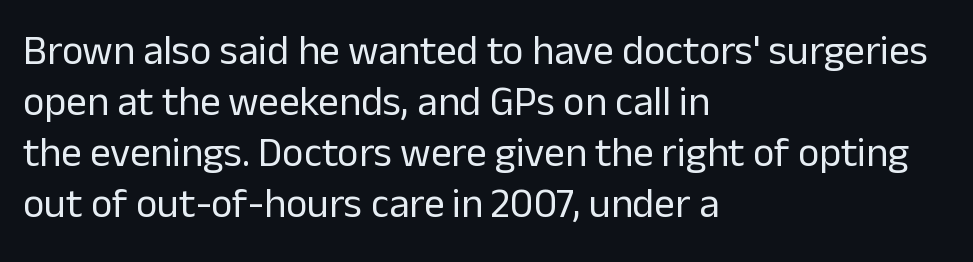
The image shows 41 px regular-weight sans-serif type, upright; set left-aligned, line spacing 1.24x, normal letter spacing, not underlined; low stroke contrast and a medium x-height.
